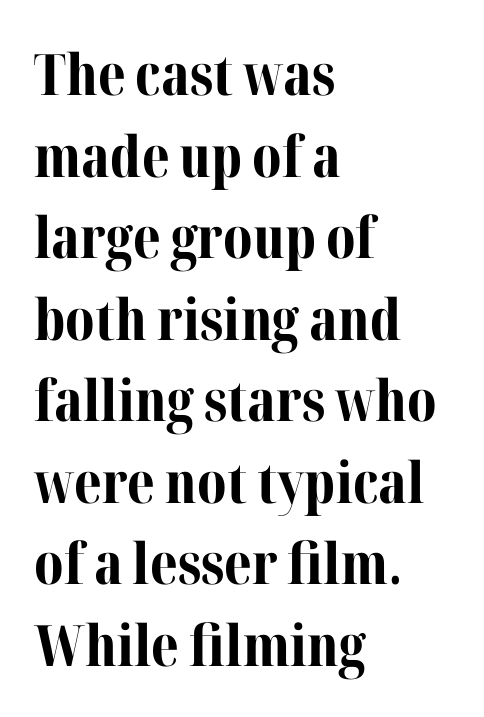
The image shows 57 px bold serif type, upright; set left-aligned, normal line spacing (1.43x), normal letter spacing, not underlined; medium stroke contrast and a medium x-height.
